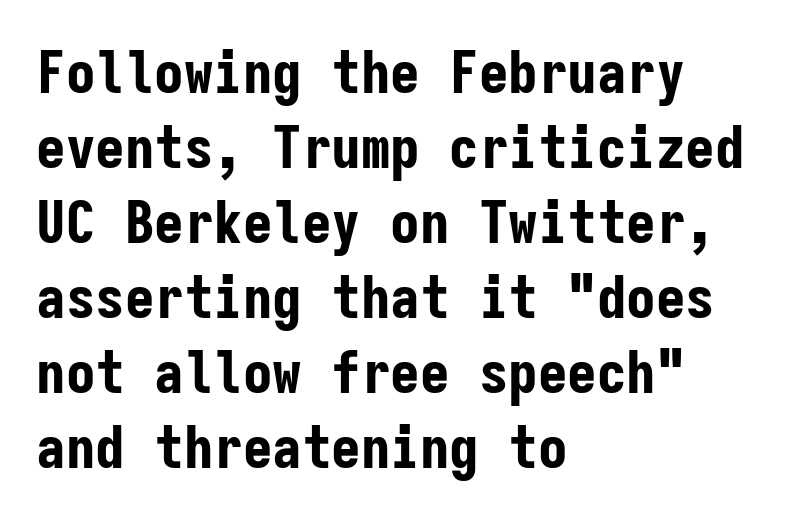
The image shows 59 px bold, condensed sans-serif type, upright, monospaced; set left-aligned, normal line spacing (1.27x), normal letter spacing, not underlined; low stroke contrast and a medium x-height.
